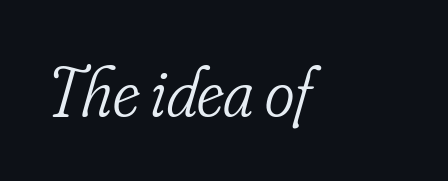
The image shows 71 px light, condensed serif type, italic (leaning right); set left-aligned, normal letter spacing, not underlined; low stroke contrast and a small x-height.
